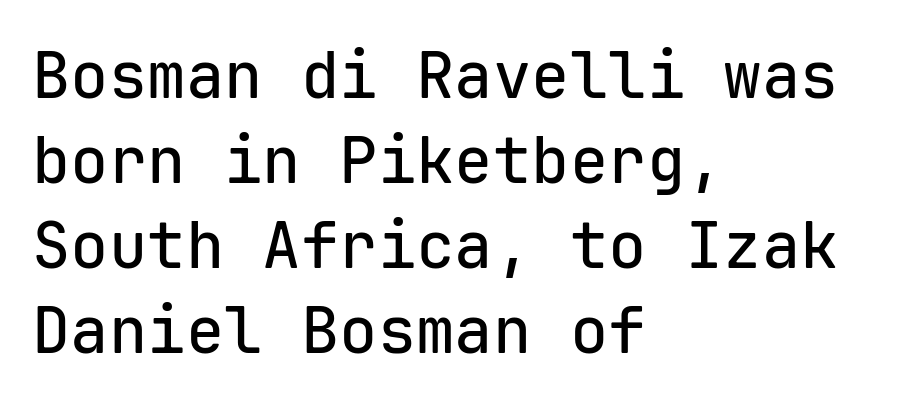
The image shows 64 px sans-serif type, upright, monospaced; set left-aligned, normal line spacing (1.33x), normal letter spacing, not underlined; low stroke contrast and a medium x-height.
